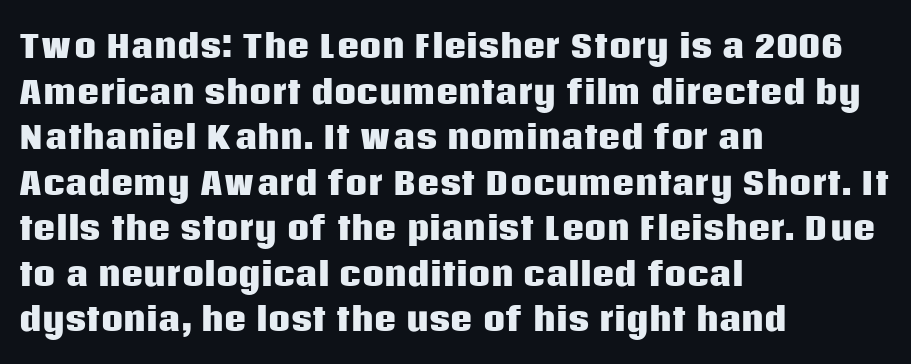
{"serif": "no", "italic": "no", "bold": "yes", "weight": "heavy", "width": "normal", "stroke_contrast": "low", "x_height": "large", "monospaced": "no", "underline": "no", "align": "left", "line_spacing": "normal", "line_spacing_ratio": 1.47, "letter_spacing": "normal", "letter_spacing_em": 0.0, "glyph_px": 31}
